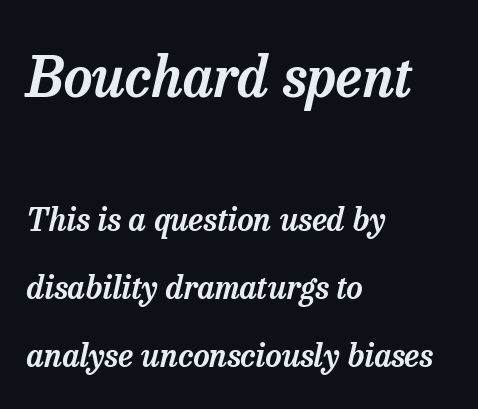
Q: Is the text italic (slanted)? A: Yes, it leans right by about 13 degrees.
Q: Is the typeface a serif or a sans-serif typeface? A: Serif.
Q: Is the text underlined? A: No.
Q: How is the paragraph aligned? A: Left-aligned.
Q: Is the spacing between letters normal or unusually wide? A: Normal.
Q: Is the spacing between lines tight, normal or loose? A: Loose.
Q: Which block of text is set in a larger size, the first (top) or the second (bottom)? A: The first (top) one.
Q: Width (condensed, normal, or wide)? A: Normal.
Q: Stroke contrast? A: Low.
Q: x-height? A: Medium.
Q: Monospaced? A: No.
